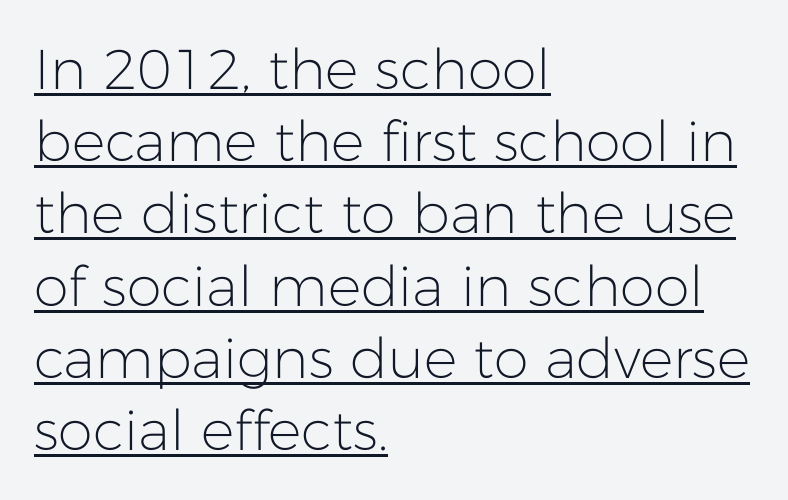
The image shows 56 px light sans-serif type, upright; set left-aligned, normal line spacing (1.29x), normal letter spacing, underlined; low stroke contrast and a medium x-height.
